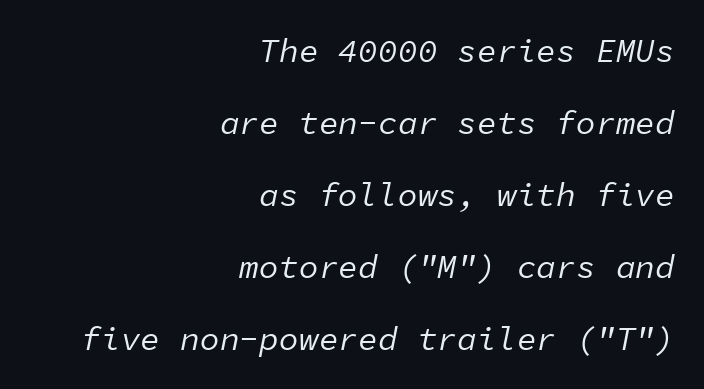
The image shows 33 px regular-weight type, italic (leaning right), monospaced; set right-aligned, loose line spacing (2.18x), normal letter spacing, not underlined; low stroke contrast and a medium x-height.
